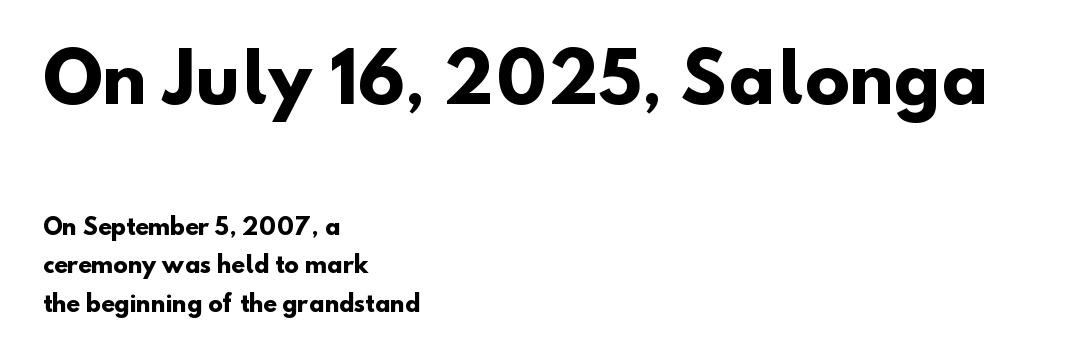
The image shows 67 px heavy sans-serif type; set left-aligned, line spacing 1.76x, normal letter spacing, not underlined; the first (top) block is 3.05x larger; low stroke contrast and a small x-height.
